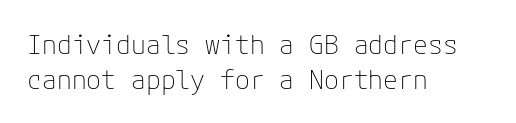
{"italic": "no", "bold": "no", "underline": "no", "align": "left", "line_spacing": "normal", "line_spacing_ratio": 1.29, "letter_spacing": "normal", "letter_spacing_em": 0.0, "glyph_px": 27}
